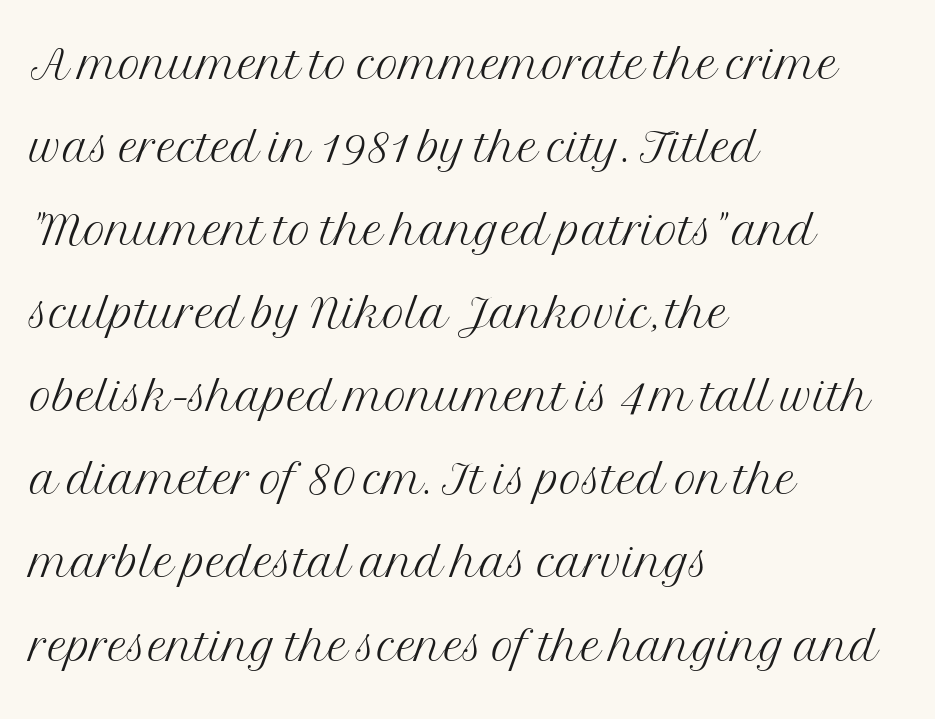
The image shows 62 px light serif type; set left-aligned, normal line spacing (1.34x), normal letter spacing, not underlined; medium stroke contrast and a medium x-height.
